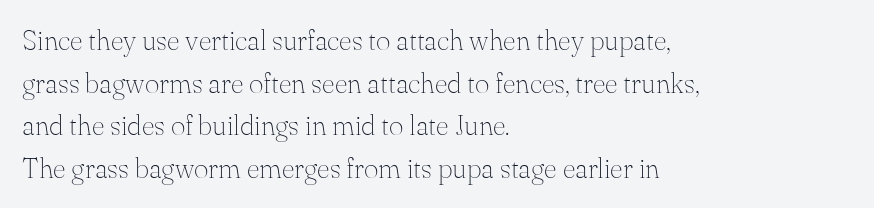
The image shows 28 px thin serif type, upright; set left-aligned, normal line spacing (1.52x), normal letter spacing, not underlined; medium stroke contrast and a small x-height.
